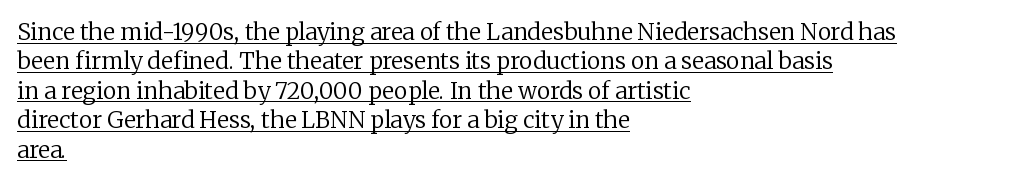
Underlined type. The rag falls on the right side of this text block. What stands out about the letter spacing? Nothing — it is the standard amount. How would I describe the line gaps? Plain and ordinary. The letters stand straight up with perfectly vertical stems. Each stroke keeps to a modest, everyday thickness or less.
